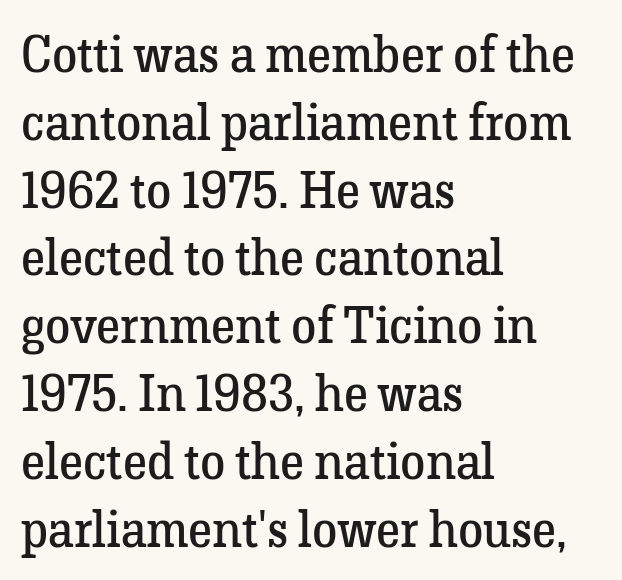
The strip under each line holds only bare page. Vertically, the passage feels balanced, rows spaced as you'd expect. Think of a printed novel: that variable character pitch is what you see here. Heft: none added — not bold. Each letter's strokes conclude with small projecting serifs.
